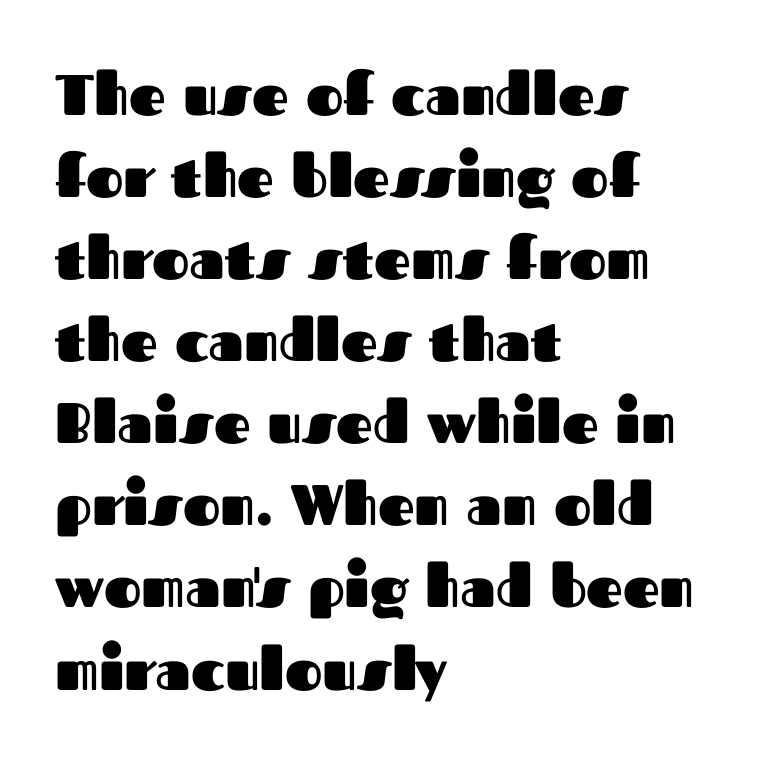
The gap between lines stays unmarked. A dark, heavy texture on the line: the type is bold. The passage shown is typed in a proportional face where columns would drift. Observe the ordinary spacing: letters are neighbours, not strangers. Posture: vertical.
